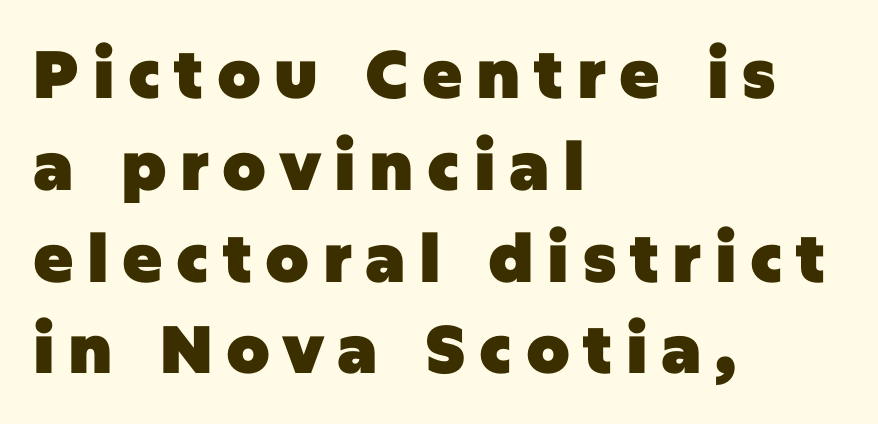
Words appear elongated and porous because spacing is wide. Is this a fixed-width face? No — the glyphs have proportional, varying widths. The characters display no serif detailing; their extremities are plain. This block has exactly the height ordinary leading produces. The rag falls on the right side of this text block.
